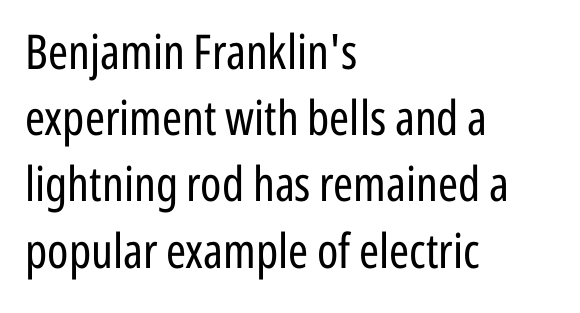
Observe the absence of serifs on each vertical stroke in this sample. Layout note: lines flush left. Character widths vary here, with narrow letters taking less room than wide ones. What's the leading like? Ordinary, nothing unusual. Short note: letters normally spaced.
